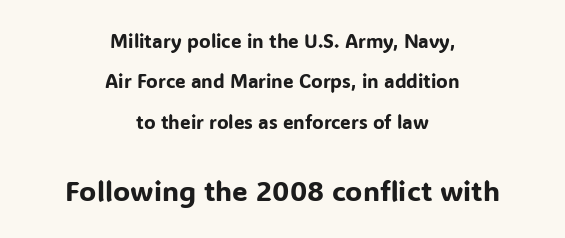
The image shows 28 px sans-serif type, upright; set centered, loose line spacing (2.12x), normal letter spacing, not underlined; the second (bottom) block is 1.47x larger; low stroke contrast and a medium x-height.
